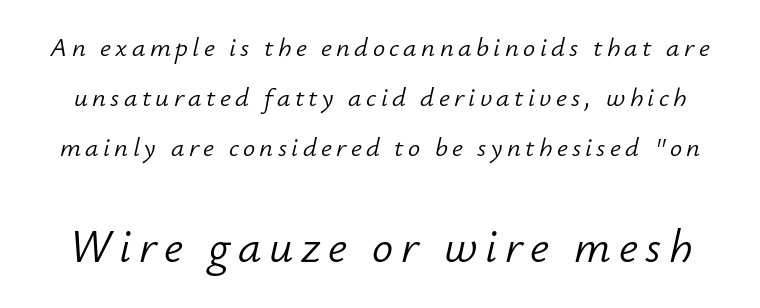
Q: Is the text bold? A: No.
Q: Is the text italic (slanted)? A: Yes, it leans right by about 12 degrees.
Q: Is the text underlined? A: No.
Q: Which block of text is set in a larger size, the first (top) or the second (bottom)? A: The second (bottom) one.
Q: Width (condensed, normal, or wide)? A: Normal.
Q: Stroke contrast? A: Low.
Q: x-height? A: Small.
Q: Monospaced? A: No.
